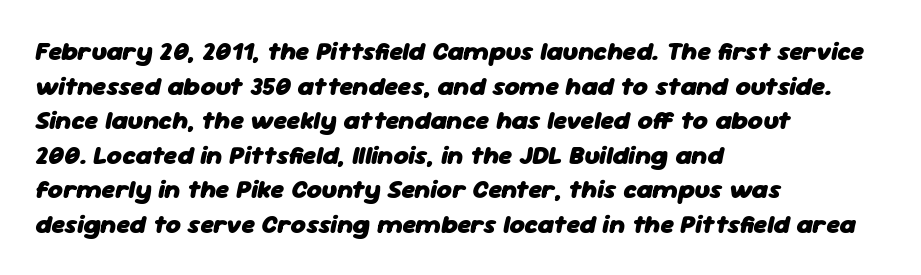
Successive baselines arrive at the customary interval. Italic: yes, the glyphs are oblique. The lines are quadded left. Strong, thick strokes mark this as bold type.
